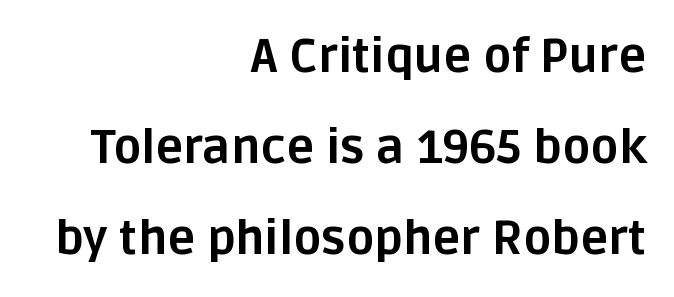
The image shows 47 px bold sans-serif type, upright; set right-aligned, loose line spacing (1.94x), normal letter spacing, not underlined; low stroke contrast and a large x-height.
